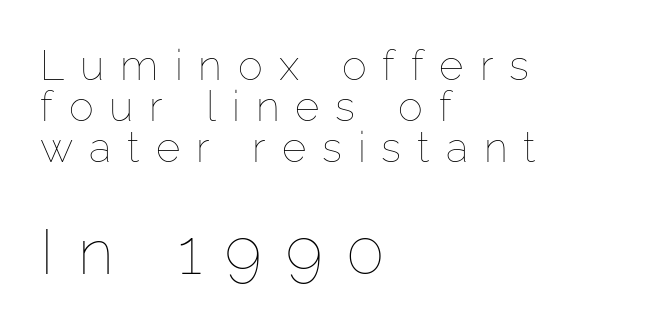
Q: Is the text bold? A: No.
Q: Is the text italic (slanted)? A: No, it is upright.
Q: Is the text underlined? A: No.
Q: How is the paragraph aligned? A: Left-aligned.
Q: Is the spacing between letters normal or unusually wide? A: Unusually wide.
Q: Is the spacing between lines tight, normal or loose? A: Tight.
Q: Which block of text is set in a larger size, the first (top) or the second (bottom)? A: The second (bottom) one.
Q: Width (condensed, normal, or wide)? A: Normal.
Q: Stroke contrast? A: Low.
Q: x-height? A: Medium.
Q: Monospaced? A: No.
